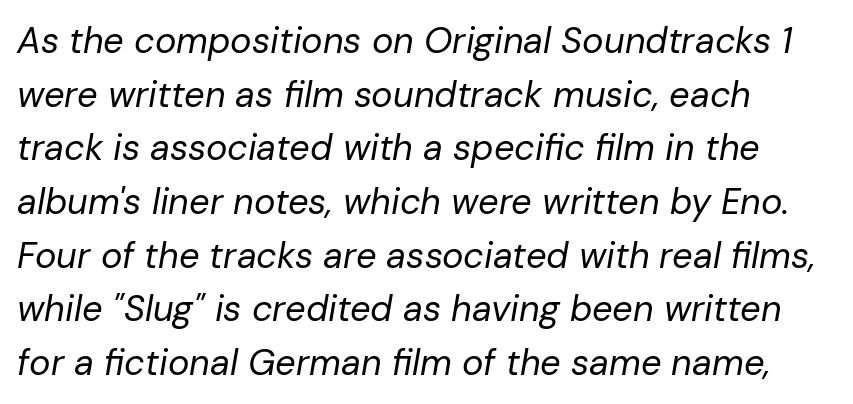
The image shows 36 px regular-weight type, italic (leaning right); set left-aligned, normal line spacing (1.49x), normal letter spacing, not underlined; low stroke contrast and a medium x-height.
